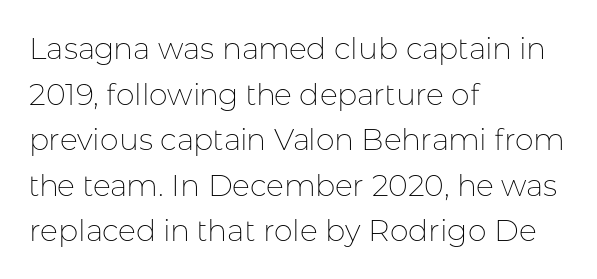
{"serif": "no", "italic": "no", "bold": "no", "weight": "thin", "width": "normal", "stroke_contrast": "low", "x_height": "medium", "monospaced": "no", "underline": "no", "align": "left", "line_spacing": "normal", "line_spacing_ratio": 1.52, "letter_spacing": "normal", "letter_spacing_em": 0.0, "glyph_px": 30}
